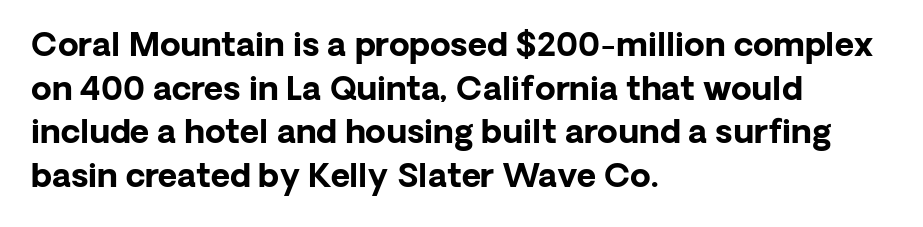
In terms of letterform style, serifs are entirely absent. The axis of the letterforms is exactly vertical. The words here are not underlined. Notice how the passage keeps a crisp vertical edge on the left only. In terms of leading, this rendering sits right in the middle. Weight: bold.
